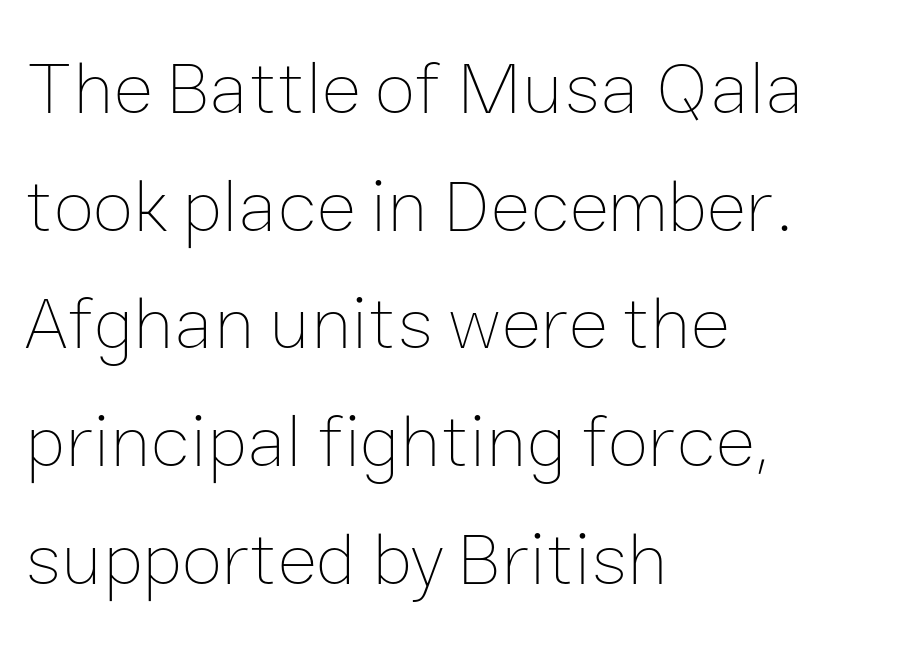
The letterforms sit shoulder to shoulder at normal distance. Character widths vary here, with narrow letters taking less room than wide ones. The rag falls on the right side of this text block. Vertical stems look standard width or narrower in stroke.
